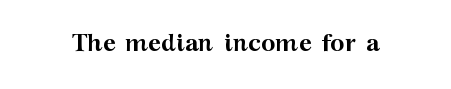
{"italic": "no", "bold": "yes", "underline": "no", "letter_spacing": "normal", "letter_spacing_em": 0.0, "glyph_px": 24}
